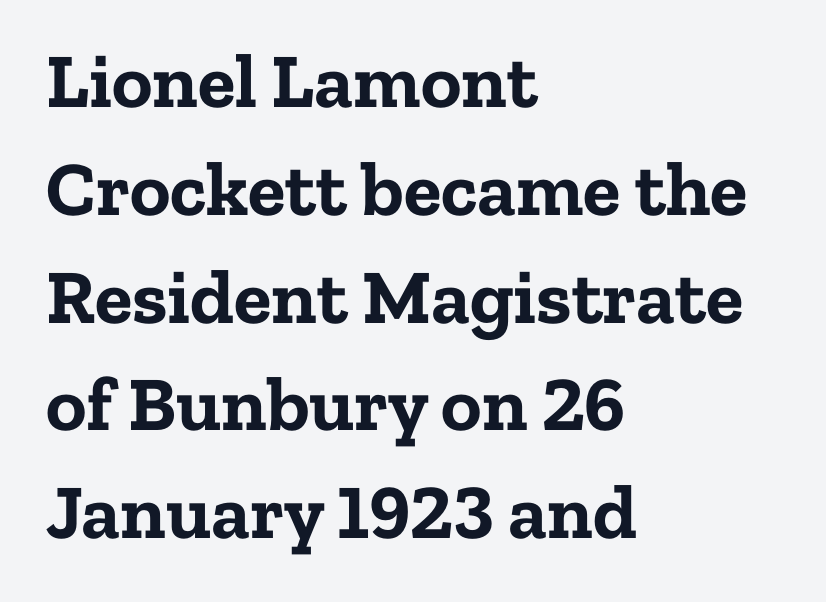
The image shows 77 px bold serif type, upright; set left-aligned, normal line spacing (1.4x), normal letter spacing, not underlined; low stroke contrast and a medium x-height.
